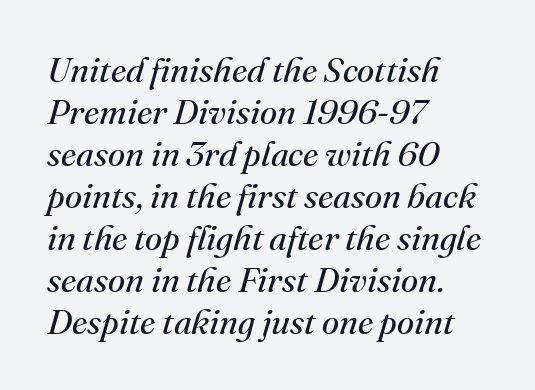
Is the type heavy? It reads as light-to-regular instead. The glyphs are unaccompanied by any horizontal stroke below them. Does the copy run flush right? No — it runs flush left. Serifs: yes, visible at the terminals of the letterforms. Inter-character spacing is left at the font's built-in metrics. The face used here is proportionally spaced, like ordinary book or web type.
